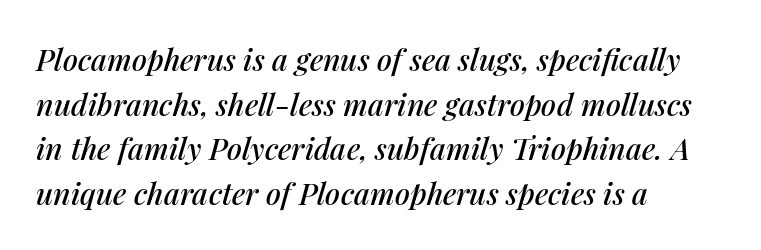
Q: Is the text italic (slanted)? A: Yes, it leans right by about 14 degrees.
Q: Is the text underlined? A: No.
Q: How is the paragraph aligned? A: Left-aligned.
Q: Is the spacing between letters normal or unusually wide? A: Normal.
Q: Is the spacing between lines tight, normal or loose? A: Normal.
Q: Width (condensed, normal, or wide)? A: Normal.
Q: Stroke contrast? A: Medium.
Q: x-height? A: Medium.
Q: Monospaced? A: No.
